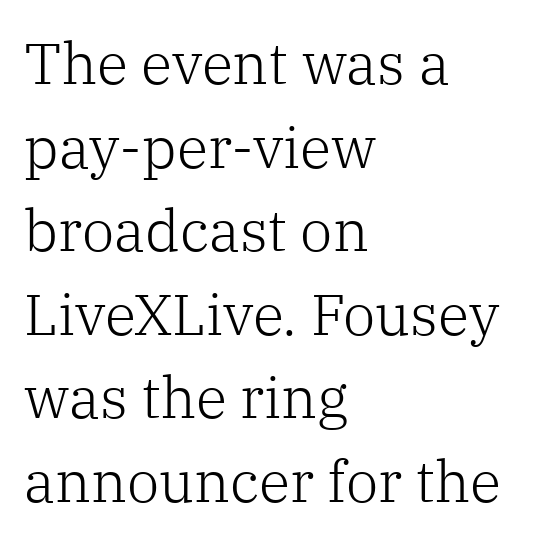
Q: Is the text bold? A: No.
Q: Is the text italic (slanted)? A: No, it is upright.
Q: Is the typeface a serif or a sans-serif typeface? A: Serif.
Q: Is the text underlined? A: No.
Q: How is the paragraph aligned? A: Left-aligned.
Q: Is the spacing between letters normal or unusually wide? A: Normal.
Q: Is the spacing between lines tight, normal or loose? A: Normal.
Q: Width (condensed, normal, or wide)? A: Normal.
Q: Stroke contrast? A: Low.
Q: x-height? A: Medium.
Q: Monospaced? A: No.
